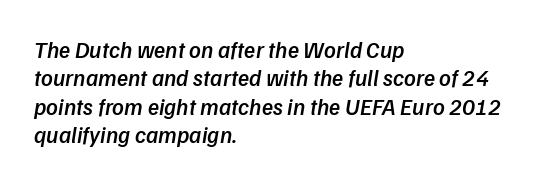
The image shows 23 px text type, italic (leaning right); set left-aligned, line spacing 1.23x, normal letter spacing, not underlined.
